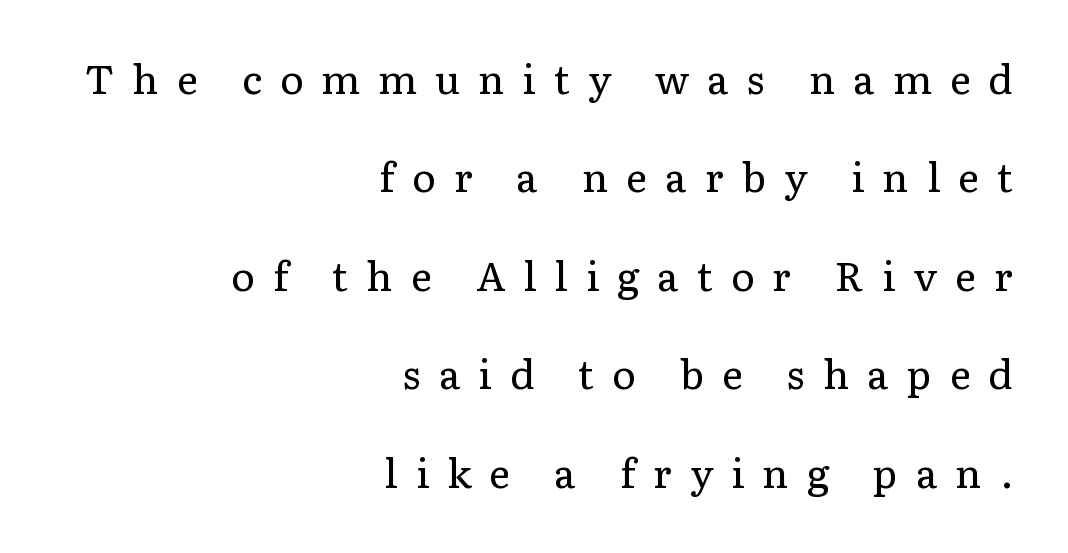
The image shows 40 px regular-weight serif type, upright; set right-aligned, loose line spacing (2.46x), unusually wide letter spacing (+0.45 em), not underlined; low stroke contrast and a medium x-height.
